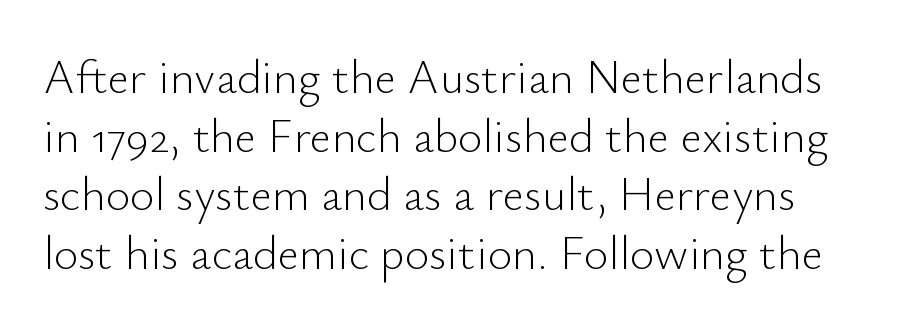
{"serif": "no", "italic": "no", "bold": "no", "weight": "light", "width": "normal", "stroke_contrast": "low", "x_height": "small", "monospaced": "no", "underline": "no", "line_spacing": "normal", "line_spacing_ratio": 1.25, "letter_spacing": "normal", "letter_spacing_em": 0.0, "glyph_px": 47}
